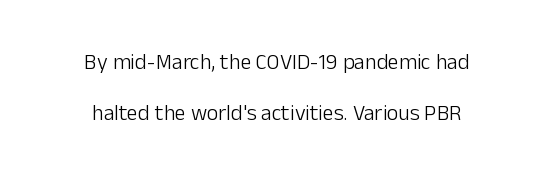
Tall strokes in this sample are plumb rather than angled. Which margin do the lines hug? Neither — every line sits in the middle. Descenders are the only things crossing below the line. No heavy texture on the line: the type isn't bold. One glance says open: line gaps are wider than usual.
